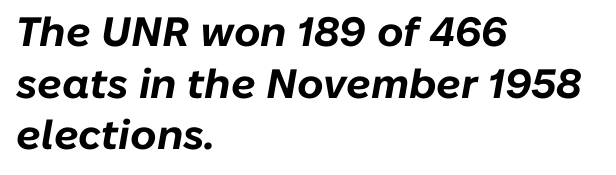
{"italic": "yes", "lean": "right", "slant_degrees": 10, "bold": "yes", "weight": "bold", "width": "normal", "stroke_contrast": "low", "x_height": "medium", "monospaced": "no", "underline": "no", "align": "left", "line_spacing": "normal", "line_spacing_ratio": 1.26, "letter_spacing": "normal", "letter_spacing_em": 0.0, "glyph_px": 41}
